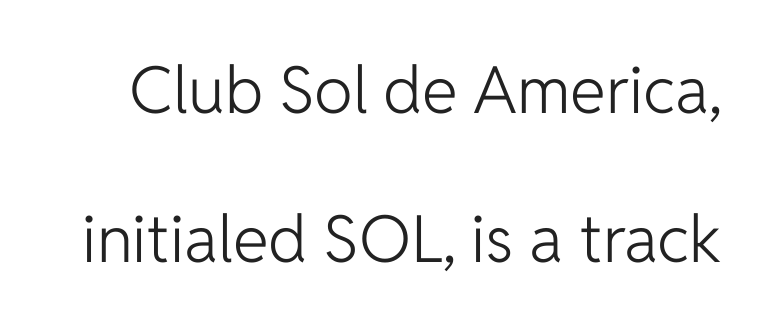
Check where the strokes stop: nothing finishes them off — pure sans. Vertical stems look standard width or narrower in stroke. The typography opts for an upright posture over an oblique one. Rule under the text: the space is simply empty.
